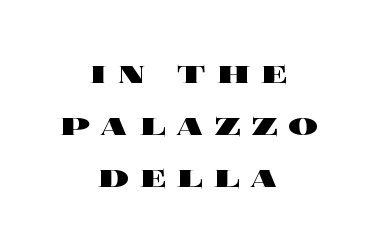
{"italic": "no", "bold": "yes", "weight": "heavy", "width": "wide", "x_height": "large", "monospaced": "no", "underline": "no", "align": "center", "line_spacing": "normal", "line_spacing_ratio": 1.4, "letter_spacing": "wide", "letter_spacing_em": 0.28, "glyph_px": 37}
